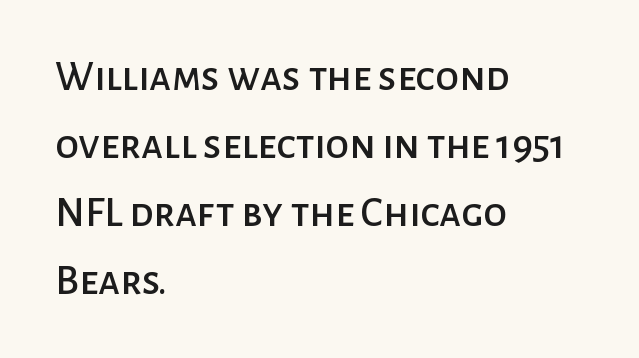
The typeface chosen for these lines omits serifs. A typesetter would call this leading conventional body-copy spacing. Quick note: underline off. The ragged edge is on the right, which tells us the setting is flush left. These lines keep a tight, regular rhythm from letter to letter.
